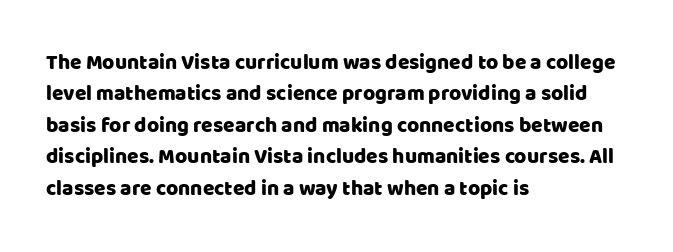
{"italic": "no", "underline": "no", "align": "left", "line_spacing": "normal", "line_spacing_ratio": 1.5, "letter_spacing": "normal", "letter_spacing_em": 0.0, "glyph_px": 21}
